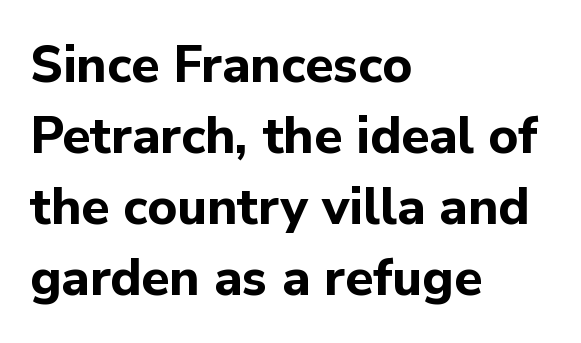
The image shows 51 px bold sans-serif type, upright; set left-aligned, normal line spacing (1.39x), normal letter spacing, not underlined; low stroke contrast and a medium x-height.
